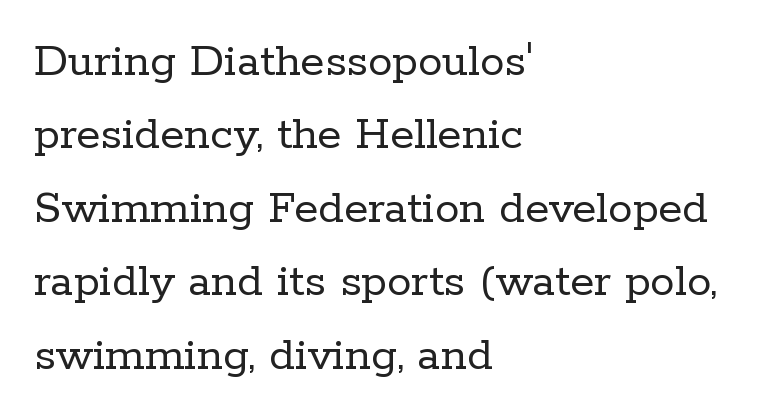
{"serif": "yes", "italic": "no", "bold": "no", "weight": "regular", "width": "normal", "stroke_contrast": "low", "x_height": "medium", "monospaced": "no", "underline": "no", "align": "left", "line_spacing": "normal", "line_spacing_ratio": 1.5, "letter_spacing": "normal", "letter_spacing_em": 0.0, "glyph_px": 49}
